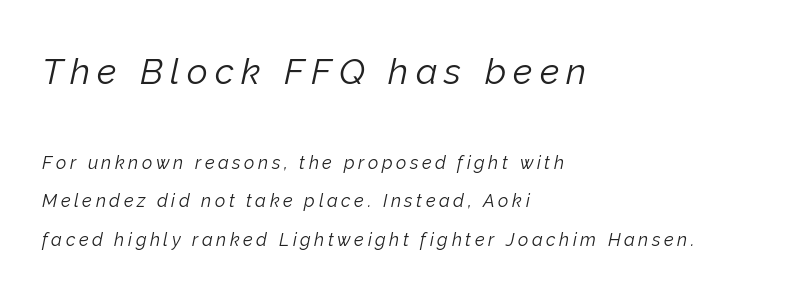
The image shows 36 px light type, italic (leaning right); set left-aligned, loose line spacing (2.14x), unusually wide letter spacing (+0.2 em), not underlined; the first (top) block is 2.0x larger; low stroke contrast and a medium x-height.
